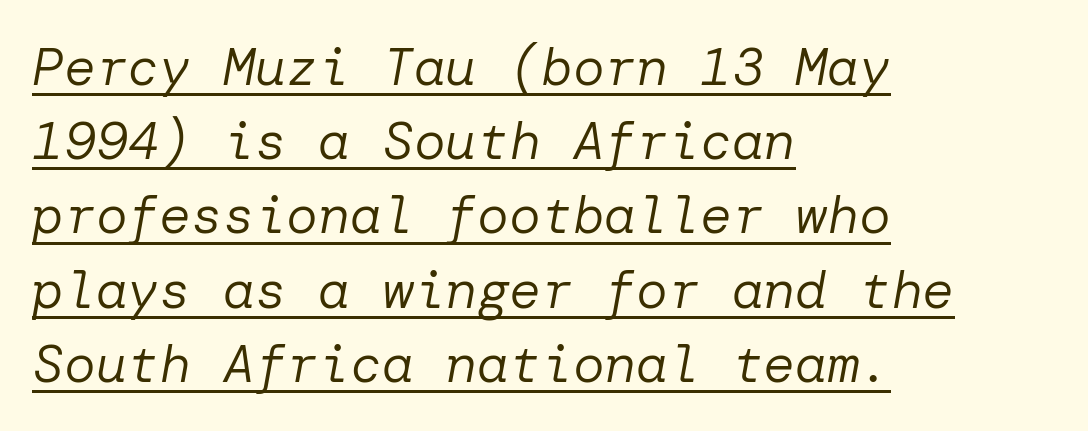
A continuous stroke trails under the words, as in a hyperlink. Letters have the restrained weight of plain body copy at most. Does extra space separate the letters? No, they use regular spacing. This sample is left-justified, so line endings fall wherever the words run out.
